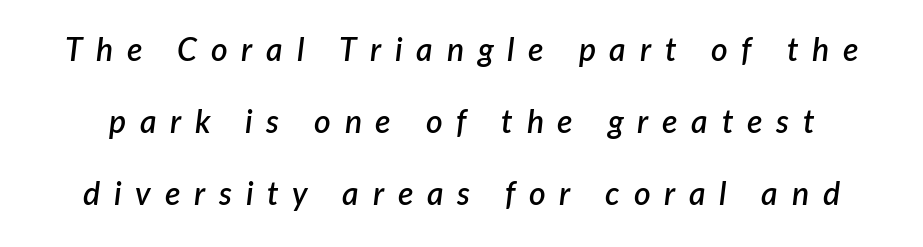
{"italic": "yes", "lean": "right", "slant_degrees": 7, "bold": "semi", "weight": "semibold", "width": "normal", "stroke_contrast": "low", "x_height": "medium", "monospaced": "no", "underline": "no", "line_spacing": "loose", "line_spacing_ratio": 2.25, "letter_spacing": "wide", "letter_spacing_em": 0.43, "glyph_px": 32}
